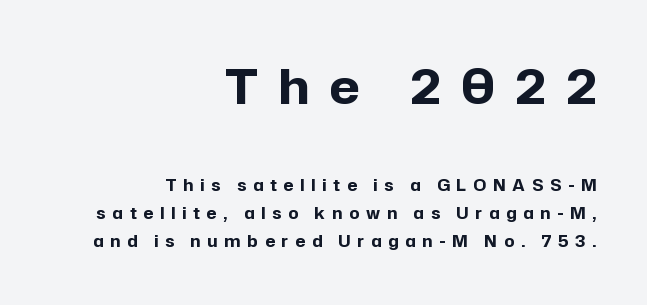
The image shows 48 px bold sans-serif type, upright; set right-aligned, line spacing 1.75x, unusually wide letter spacing (+0.43 em), not underlined; the first (top) block is 3.0x larger; low stroke contrast and a medium x-height.
